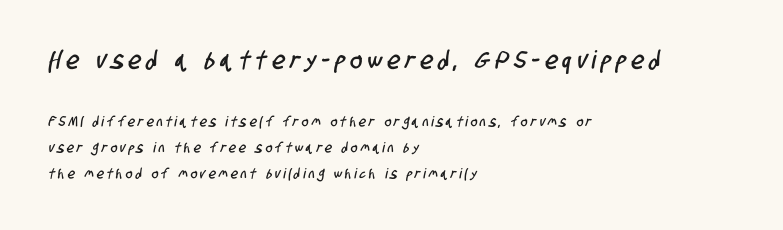
There is plenty of visible air inserted between adjacent glyphs. Compare the two chunks: the upper has the greater cap height. Underline: absent. Casual observation: everything's shoved over to the left.
